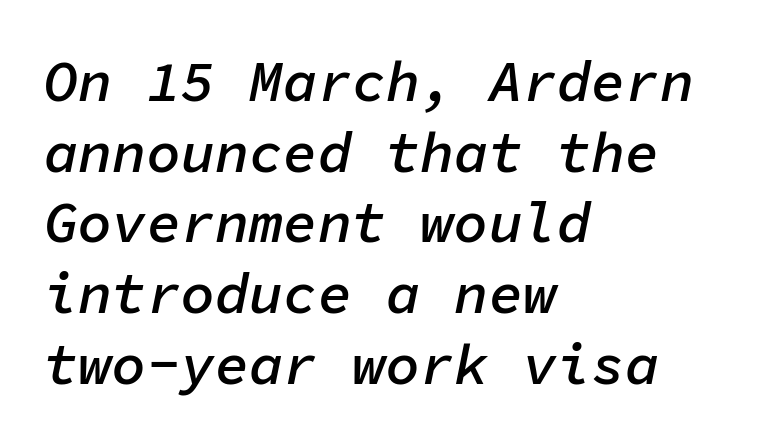
Q: Is the text bold? A: Semi-bold.
Q: Is the text italic (slanted)? A: Yes, it leans right by about 11 degrees.
Q: Is the text underlined? A: No.
Q: How is the paragraph aligned? A: Left-aligned.
Q: Is the spacing between letters normal or unusually wide? A: Normal.
Q: Width (condensed, normal, or wide)? A: Normal.
Q: Stroke contrast? A: Low.
Q: x-height? A: Medium.
Q: Monospaced? A: Yes.
